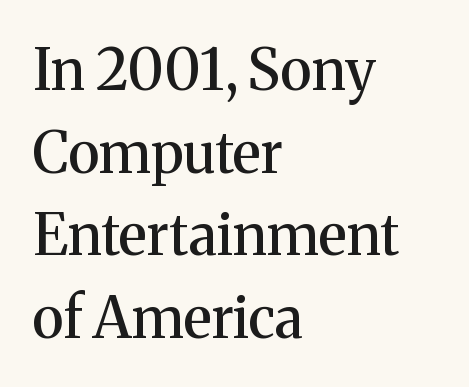
The image shows 57 px serif type, upright; set left-aligned, normal line spacing (1.45x), normal letter spacing, not underlined; medium stroke contrast and a medium x-height.
